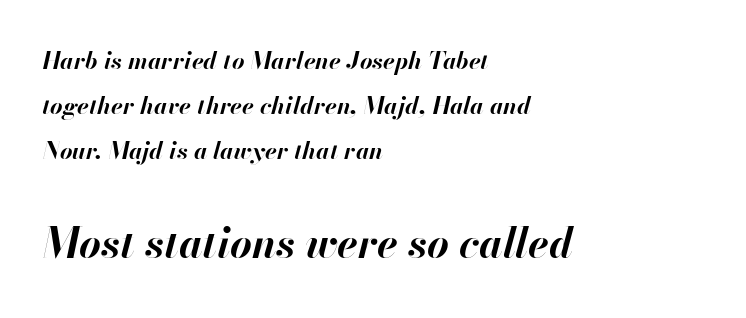
Strong, thick strokes mark this as bold type. The paragraph shown leans on its left margin. The rendering uses natural spacing where letterforms have individual widths. The emphasis by scale lands on block number two, below. Descenders are the only things crossing below the line. Glyph-to-glyph distance matches everyday printed text.
